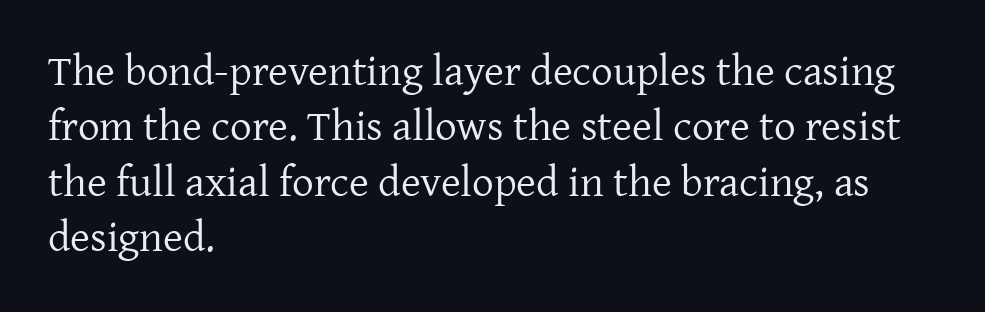
{"serif": "yes", "italic": "no", "bold": "no", "weight": "regular", "width": "normal", "stroke_contrast": "low", "x_height": "medium", "monospaced": "no", "underline": "no", "align": "left", "line_spacing": "normal", "line_spacing_ratio": 1.29, "letter_spacing": "normal", "letter_spacing_em": 0.0, "glyph_px": 43}
